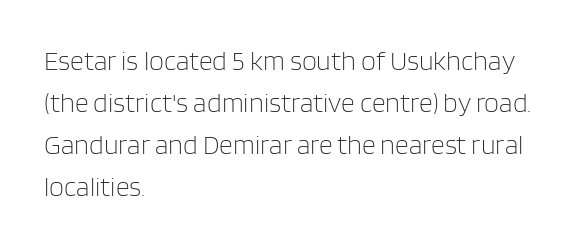
Q: Is the text bold? A: No.
Q: Is the text italic (slanted)? A: No, it is upright.
Q: Is the text underlined? A: No.
Q: How is the paragraph aligned? A: Left-aligned.
Q: Is the spacing between letters normal or unusually wide? A: Normal.
Q: Is the spacing between lines tight, normal or loose? A: Normal.
